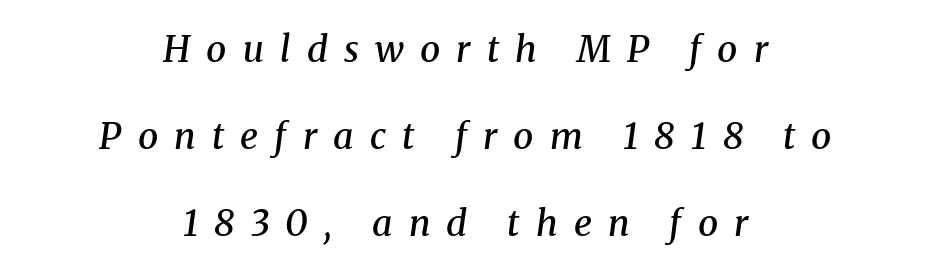
Q: Is the text bold? A: Semi-bold.
Q: Is the text italic (slanted)? A: Yes, it leans right by about 8 degrees.
Q: Is the typeface a serif or a sans-serif typeface? A: Serif.
Q: Is the text underlined? A: No.
Q: How is the paragraph aligned? A: Centered.
Q: Is the spacing between letters normal or unusually wide? A: Unusually wide.
Q: Is the spacing between lines tight, normal or loose? A: Loose.
Q: Width (condensed, normal, or wide)? A: Normal.
Q: Stroke contrast? A: Medium.
Q: x-height? A: Medium.
Q: Monospaced? A: No.
